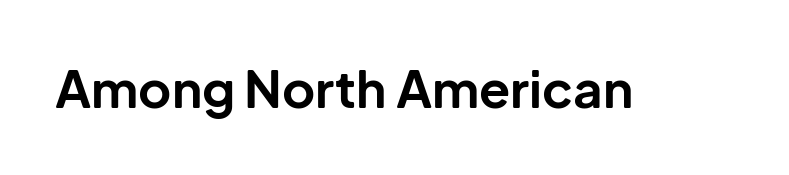
The image shows 51 px bold sans-serif type, upright; set normal letter spacing, not underlined; low stroke contrast and a medium x-height.
